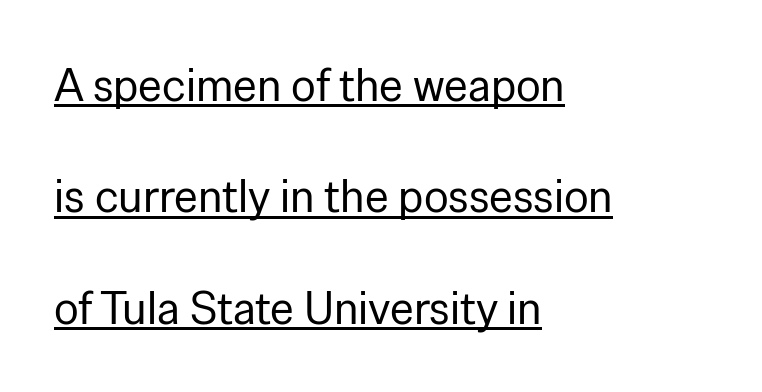
Q: Is the text bold? A: No.
Q: Is the text italic (slanted)? A: No, it is upright.
Q: Is the typeface a serif or a sans-serif typeface? A: Sans-serif.
Q: Is the text underlined? A: Yes.
Q: How is the paragraph aligned? A: Left-aligned.
Q: Is the spacing between letters normal or unusually wide? A: Normal.
Q: Is the spacing between lines tight, normal or loose? A: Loose.
Q: Width (condensed, normal, or wide)? A: Normal.
Q: Stroke contrast? A: Low.
Q: x-height? A: Medium.
Q: Monospaced? A: No.
